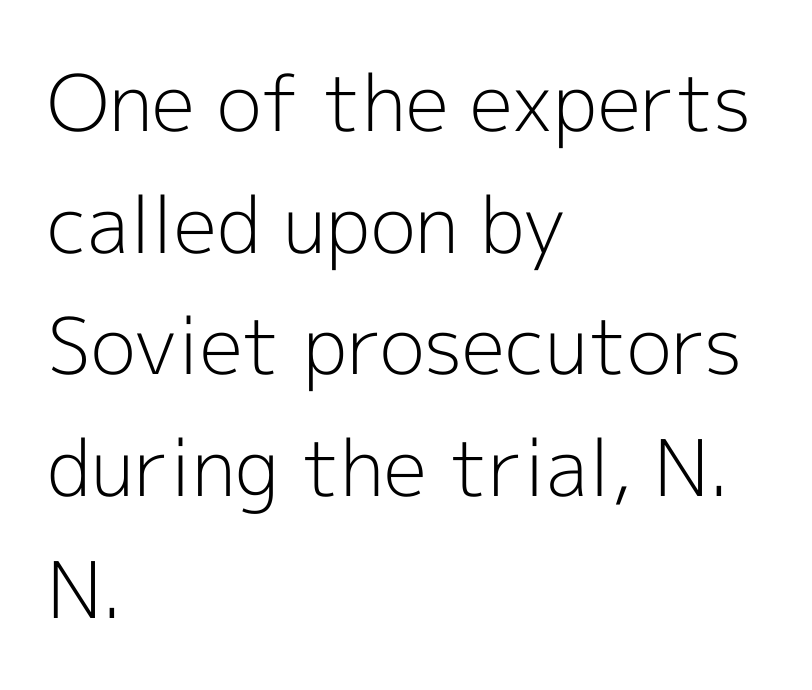
Q: Is the text bold? A: No.
Q: Is the text italic (slanted)? A: No, it is upright.
Q: Is the typeface a serif or a sans-serif typeface? A: Sans-serif.
Q: Is the text underlined? A: No.
Q: How is the paragraph aligned? A: Left-aligned.
Q: Is the spacing between letters normal or unusually wide? A: Normal.
Q: Is the spacing between lines tight, normal or loose? A: Normal.
Q: Width (condensed, normal, or wide)? A: Normal.
Q: x-height? A: Medium.
Q: Monospaced? A: No.
